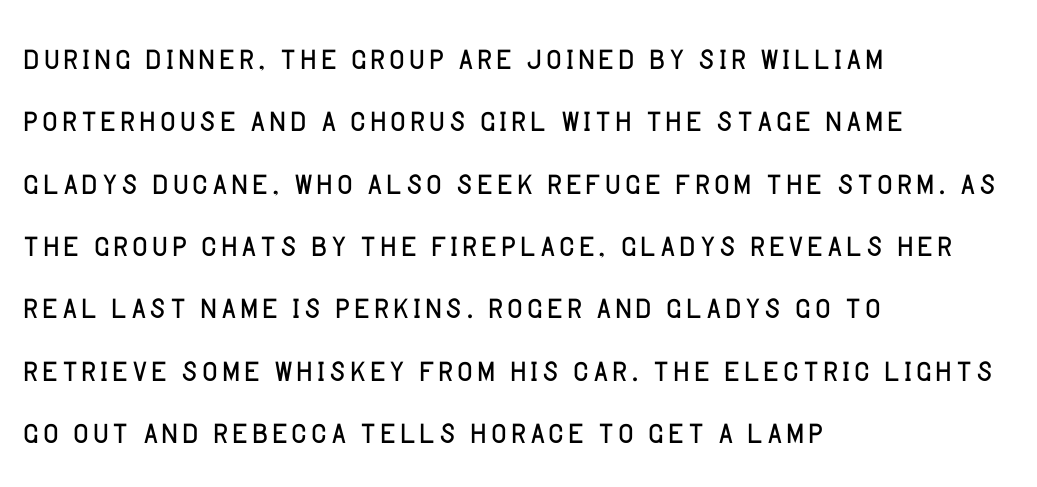
The image shows 43 px light sans-serif type, upright; set left-aligned, normal line spacing (1.45x), normal letter spacing, not underlined; low stroke contrast and a large x-height.
